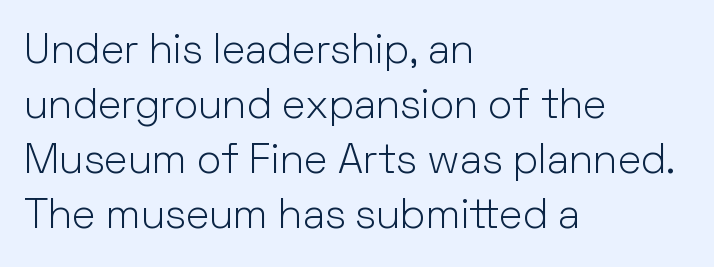
Unlike a traditional serif, this face leaves its strokes unadorned. Does the copy run flush right? No — it runs flush left. This is the regular roman posture of the typeface. The space directly below the letters is spotless. Spacing verdict: proportional, widths tailored to each character.
